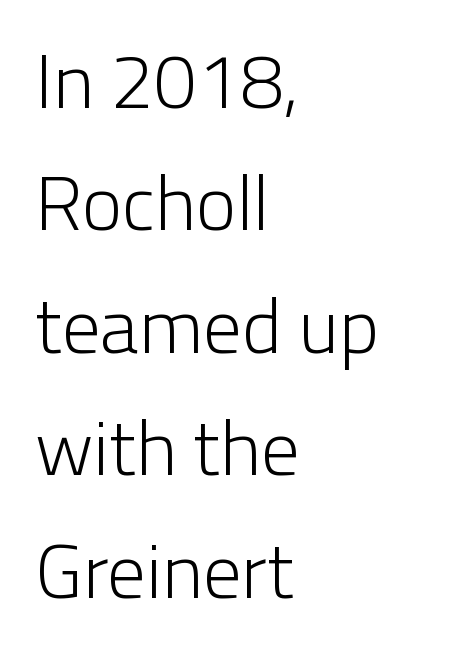
Q: Is the text bold? A: No.
Q: Is the text italic (slanted)? A: No, it is upright.
Q: Is the typeface a serif or a sans-serif typeface? A: Sans-serif.
Q: Is the text underlined? A: No.
Q: How is the paragraph aligned? A: Left-aligned.
Q: Is the spacing between letters normal or unusually wide? A: Normal.
Q: Is the spacing between lines tight, normal or loose? A: Normal.
Q: Width (condensed, normal, or wide)? A: Normal.
Q: Stroke contrast? A: Low.
Q: x-height? A: Medium.
Q: Monospaced? A: No.
